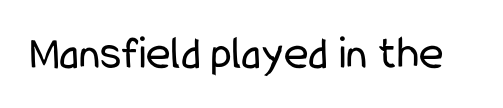
Q: Is the text bold? A: No.
Q: Is the text italic (slanted)? A: No, it is upright.
Q: Is the typeface a serif or a sans-serif typeface? A: Sans-serif.
Q: Is the text underlined? A: No.
Q: Is the spacing between letters normal or unusually wide? A: Normal.
Q: Width (condensed, normal, or wide)? A: Condensed.
Q: Stroke contrast? A: Low.
Q: x-height? A: Medium.
Q: Monospaced? A: No.
